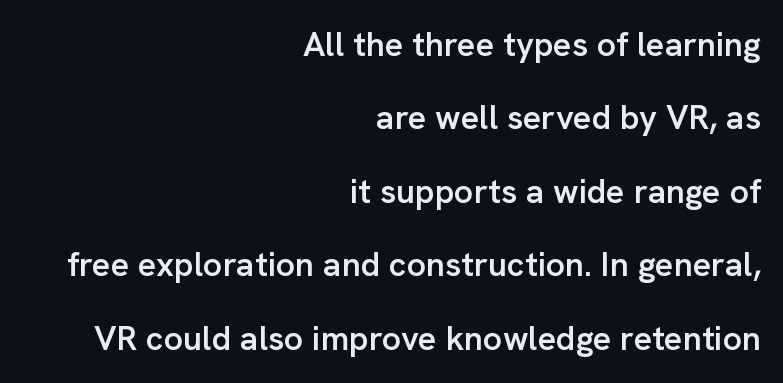
The image shows 34 px semibold sans-serif type, upright; set right-aligned, loose line spacing (2.16x), normal letter spacing, not underlined; low stroke contrast and a medium x-height.
